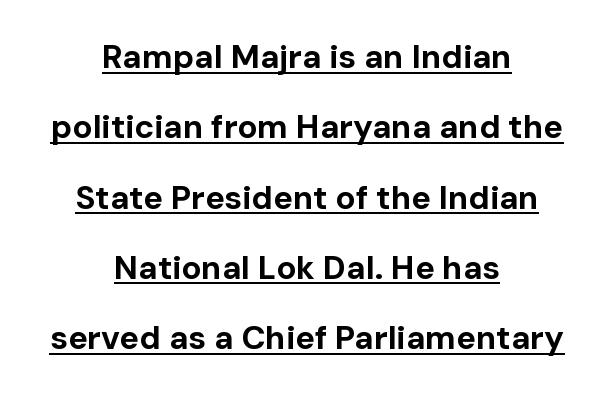
{"serif": "no", "italic": "no", "bold": "yes", "weight": "bold", "width": "normal", "stroke_contrast": "low", "x_height": "medium", "monospaced": "no", "underline": "yes", "align": "center", "line_spacing": "loose", "line_spacing_ratio": 2.13, "letter_spacing": "normal", "letter_spacing_em": 0.0, "glyph_px": 33}
